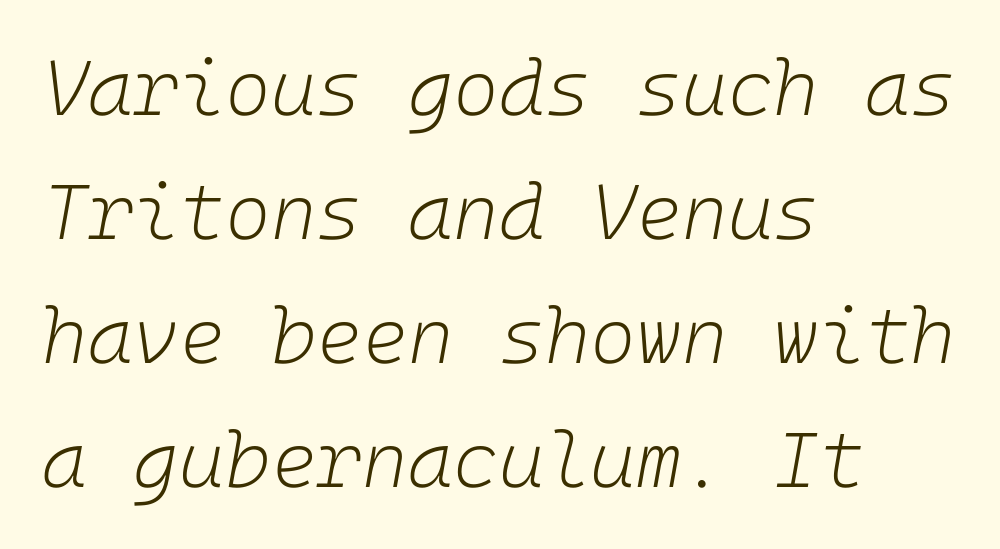
Q: Is the text bold? A: No.
Q: Is the text italic (slanted)? A: Yes, it leans right by about 10 degrees.
Q: Is the text underlined? A: No.
Q: How is the paragraph aligned? A: Left-aligned.
Q: Is the spacing between letters normal or unusually wide? A: Normal.
Q: Is the spacing between lines tight, normal or loose? A: Normal.
Q: Width (condensed, normal, or wide)? A: Normal.
Q: Stroke contrast? A: Low.
Q: x-height? A: Medium.
